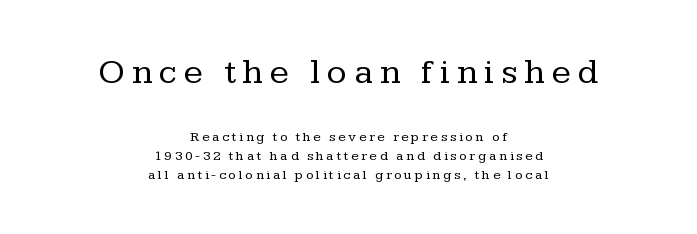
Q: Is the text bold? A: No.
Q: Is the text italic (slanted)? A: No, it is upright.
Q: Is the typeface a serif or a sans-serif typeface? A: Serif.
Q: Is the text underlined? A: No.
Q: How is the paragraph aligned? A: Centered.
Q: Is the spacing between lines tight, normal or loose? A: Normal.
Q: Which block of text is set in a larger size, the first (top) or the second (bottom)? A: The first (top) one.
Q: Width (condensed, normal, or wide)? A: Normal.
Q: Stroke contrast? A: Low.
Q: x-height? A: Medium.
Q: Monospaced? A: No.
